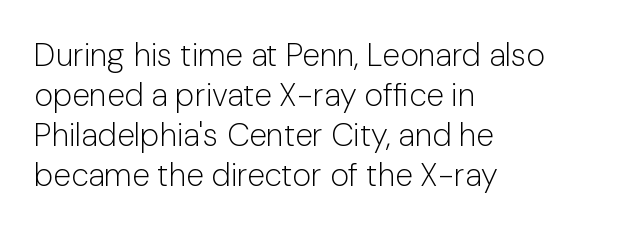
Q: Is the text bold? A: No.
Q: Is the text italic (slanted)? A: No, it is upright.
Q: Is the typeface a serif or a sans-serif typeface? A: Sans-serif.
Q: Is the text underlined? A: No.
Q: How is the paragraph aligned? A: Left-aligned.
Q: Is the spacing between letters normal or unusually wide? A: Normal.
Q: Is the spacing between lines tight, normal or loose? A: Normal.
Q: Width (condensed, normal, or wide)? A: Normal.
Q: Stroke contrast? A: Low.
Q: x-height? A: Medium.
Q: Monospaced? A: No.
